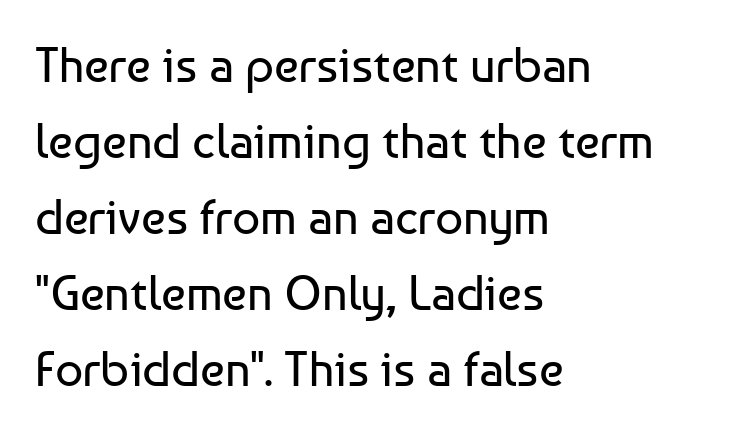
{"serif": "no", "italic": "no", "bold": "no", "weight": "regular", "width": "normal", "stroke_contrast": "low", "x_height": "medium", "monospaced": "no", "underline": "no", "align": "left", "line_spacing": "normal", "line_spacing_ratio": 1.55, "letter_spacing": "normal", "letter_spacing_em": 0.0, "glyph_px": 49}
